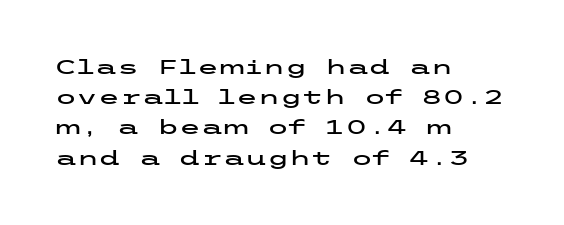
The image shows 20 px text type, upright; set left-aligned, normal line spacing (1.51x), normal letter spacing, not underlined.
